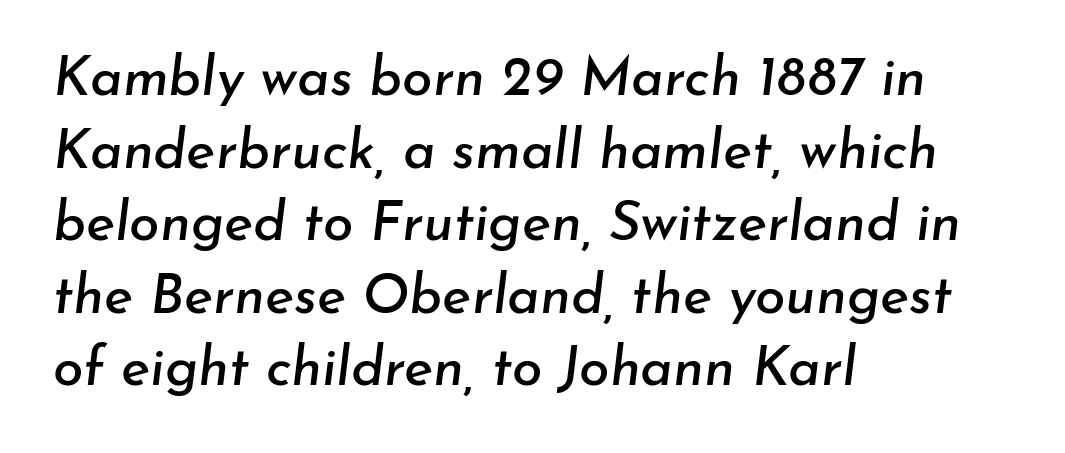
Q: Is the text italic (slanted)? A: Yes, it leans right by about 7 degrees.
Q: Is the text underlined? A: No.
Q: How is the paragraph aligned? A: Left-aligned.
Q: Is the spacing between letters normal or unusually wide? A: Normal.
Q: Is the spacing between lines tight, normal or loose? A: Normal.
Q: Width (condensed, normal, or wide)? A: Normal.
Q: Stroke contrast? A: Low.
Q: x-height? A: Small.
Q: Monospaced? A: No.
